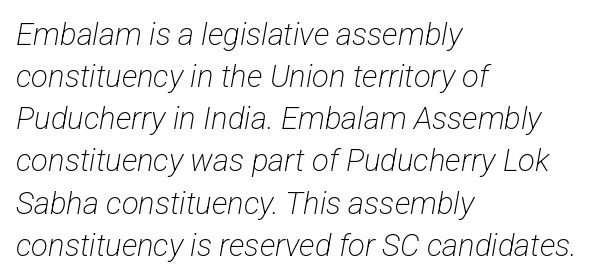
Q: Is the text bold? A: No.
Q: Is the typeface a serif or a sans-serif typeface? A: Sans-serif.
Q: Is the text underlined? A: No.
Q: How is the paragraph aligned? A: Left-aligned.
Q: Is the spacing between letters normal or unusually wide? A: Normal.
Q: Is the spacing between lines tight, normal or loose? A: Normal.
Q: Width (condensed, normal, or wide)? A: Condensed.
Q: Stroke contrast? A: Low.
Q: x-height? A: Medium.
Q: Monospaced? A: No.
